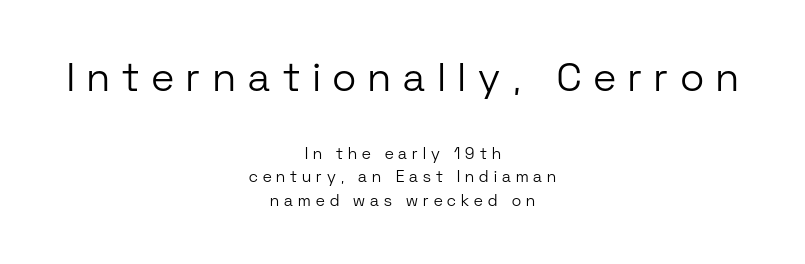
{"serif": "no", "italic": "no", "bold": "no", "weight": "light", "width": "normal", "stroke_contrast": "low", "x_height": "medium", "monospaced": "no", "underline": "no", "align": "center", "line_spacing": "normal", "line_spacing_ratio": 1.47, "letter_spacing": "wide", "letter_spacing_em": 0.32, "larger_block": "first", "size_ratio": 2.5, "glyph_px": 40}
